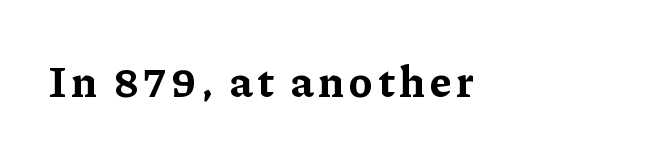
{"serif": "yes", "italic": "no", "bold": "yes", "weight": "bold", "width": "normal", "stroke_contrast": "low", "x_height": "medium", "monospaced": "no", "underline": "no", "glyph_px": 43}
